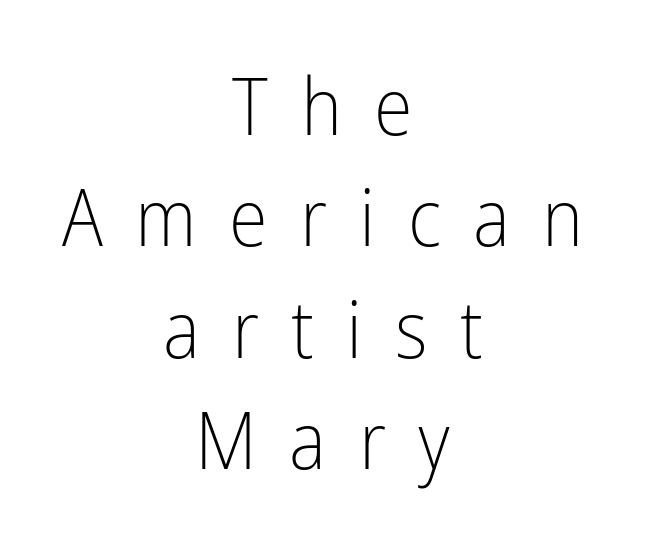
The image shows 79 px light, condensed sans-serif type, upright; set centered, normal line spacing (1.41x), unusually wide letter spacing (+0.41 em), not underlined; low stroke contrast and a medium x-height.
